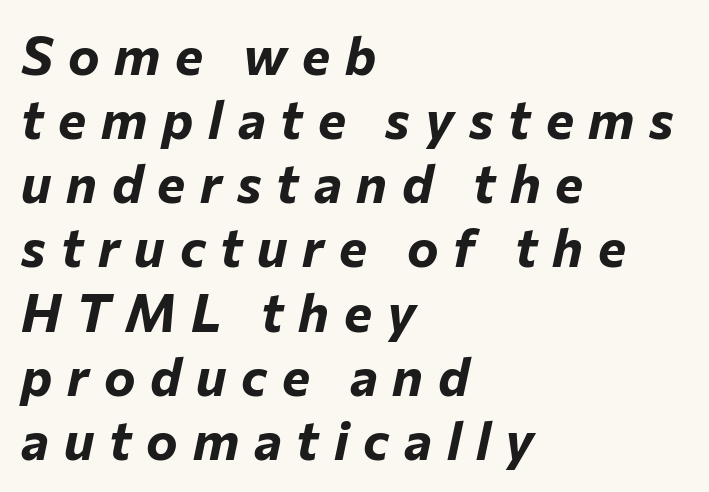
{"italic": "yes", "lean": "right", "slant_degrees": 12, "bold": "yes", "weight": "bold", "width": "normal", "stroke_contrast": "low", "x_height": "medium", "monospaced": "no", "underline": "no", "align": "left", "line_spacing_ratio": 1.21, "letter_spacing": "wide", "letter_spacing_em": 0.28, "glyph_px": 53}
